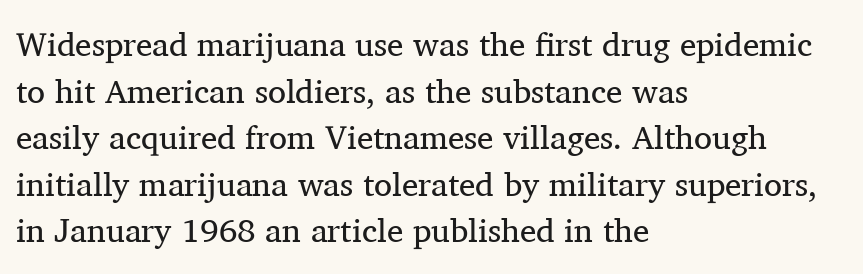
Q: Is the text bold? A: No.
Q: Is the text italic (slanted)? A: No, it is upright.
Q: Is the typeface a serif or a sans-serif typeface? A: Serif.
Q: Is the text underlined? A: No.
Q: How is the paragraph aligned? A: Left-aligned.
Q: Is the spacing between letters normal or unusually wide? A: Normal.
Q: Is the spacing between lines tight, normal or loose? A: Normal.
Q: Width (condensed, normal, or wide)? A: Normal.
Q: Stroke contrast? A: Medium.
Q: x-height? A: Medium.
Q: Monospaced? A: No.
